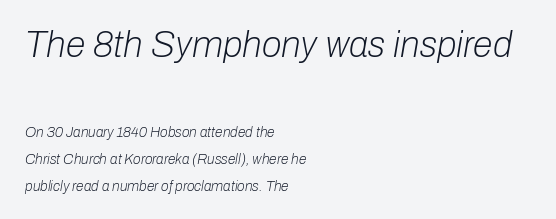
Q: Is the text bold? A: No.
Q: Is the text italic (slanted)? A: Yes, it leans right by about 10 degrees.
Q: Is the text underlined? A: No.
Q: How is the paragraph aligned? A: Left-aligned.
Q: Is the spacing between letters normal or unusually wide? A: Normal.
Q: Is the spacing between lines tight, normal or loose? A: Loose.
Q: Which block of text is set in a larger size, the first (top) or the second (bottom)? A: The first (top) one.
Q: Width (condensed, normal, or wide)? A: Normal.
Q: Stroke contrast? A: Low.
Q: x-height? A: Medium.
Q: Monospaced? A: No.
